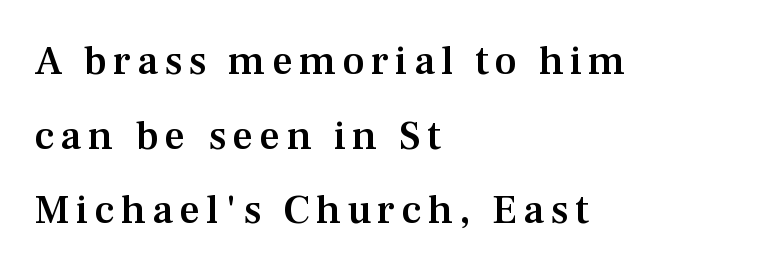
Which margin do the lines hug? The left one — the right edge is uneven. The glyphs have the mass of a demibold cut, below bold. If you drew a line through each stem, it would be perfectly vertical. Type style note: has serifs. The gap between lines stays unmarked.
